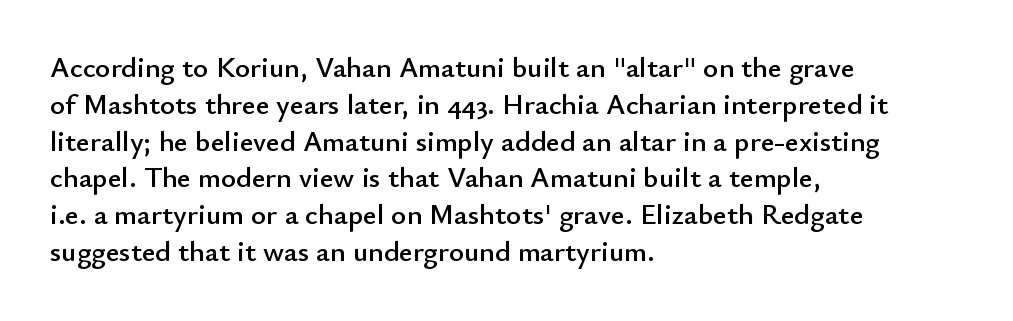
Q: Is the text italic (slanted)? A: No, it is upright.
Q: Is the typeface a serif or a sans-serif typeface? A: Sans-serif.
Q: Is the text underlined? A: No.
Q: How is the paragraph aligned? A: Left-aligned.
Q: Is the spacing between letters normal or unusually wide? A: Normal.
Q: Is the spacing between lines tight, normal or loose? A: Normal.
Q: Width (condensed, normal, or wide)? A: Normal.
Q: Stroke contrast? A: Low.
Q: x-height? A: Small.
Q: Monospaced? A: No.
